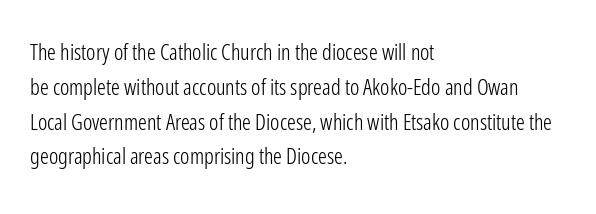
All the whitespace from short lines collects on the right. No extra tracking has been applied to these lines. Characters remain perfectly vertical along every line. The space beneath each line is pristine and unruled. Vertical stems look standard width or narrower in stroke.
